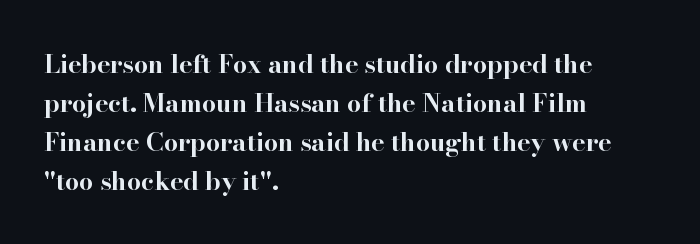
Vertical strokes here are truly vertical. In terms of letterspacing, this is plain default setting. This block has exactly the height ordinary leading produces. Pretty heavy lettering here — definitely bold.
